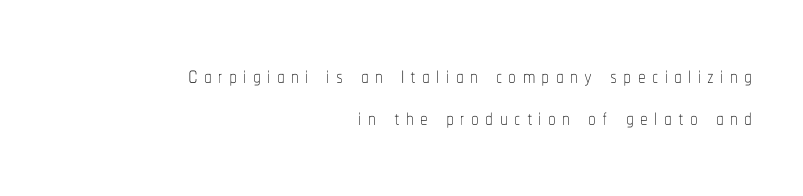
Weight: in the light-to-regular range. Lines of text with bare space underneath. If you drew a ruler down the right edge, every line would touch it. These lines are rendered in a variable-pitch font. Does the leading feel generous? No, just average.
